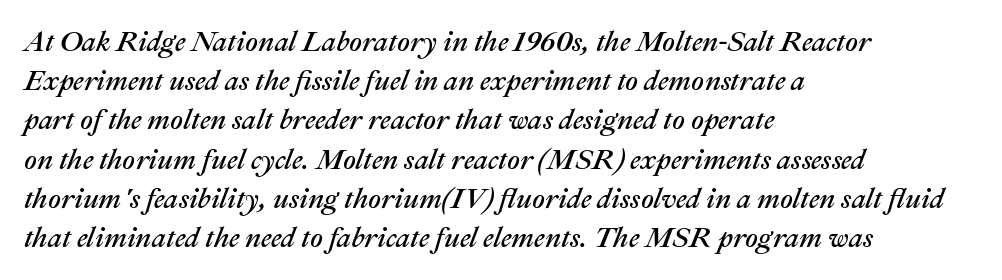
The image shows 28 px text type, italic (leaning right); set left-aligned, normal line spacing (1.4x), normal letter spacing, not underlined; medium stroke contrast and a medium x-height.
